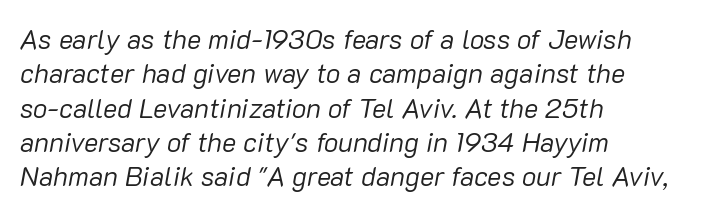
{"italic": "yes", "lean": "right", "slant_degrees": 10, "bold": "no", "underline": "no", "align": "left", "line_spacing": "normal", "line_spacing_ratio": 1.27, "letter_spacing": "normal", "letter_spacing_em": 0.0, "glyph_px": 27}
